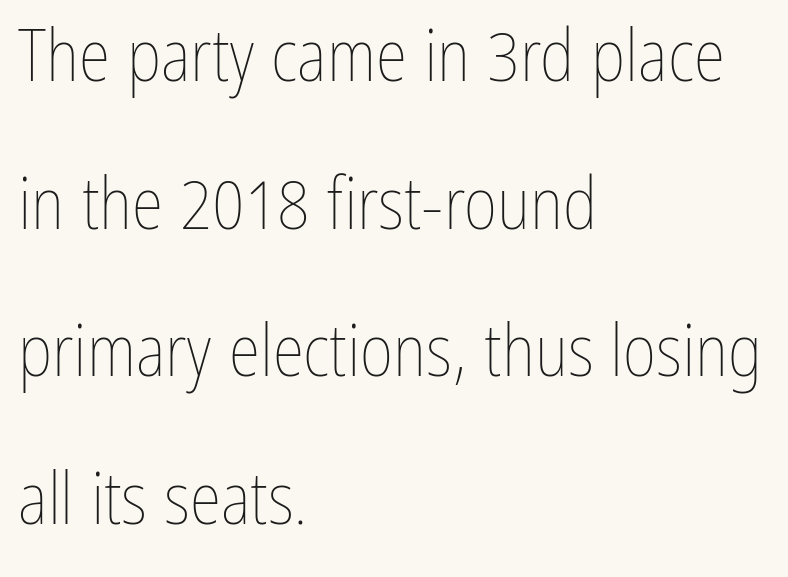
{"italic": "no", "bold": "no", "weight": "thin", "width": "condensed", "stroke_contrast": "low", "x_height": "medium", "monospaced": "no", "underline": "no", "align": "left", "line_spacing": "loose", "line_spacing_ratio": 2.05, "letter_spacing": "normal", "letter_spacing_em": 0.0, "glyph_px": 72}
